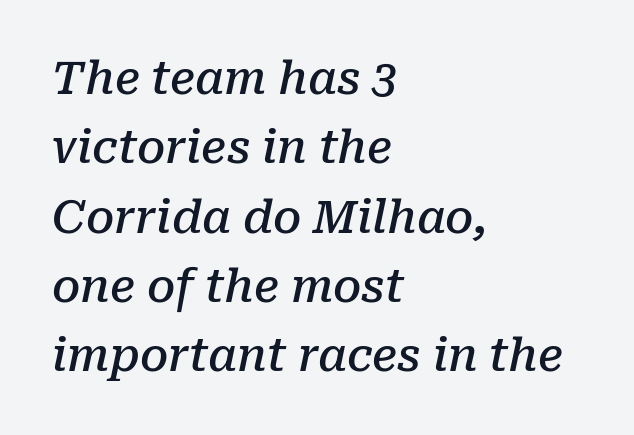
Q: Is the text bold? A: Semi-bold.
Q: Is the text italic (slanted)? A: Yes, it leans right by about 10 degrees.
Q: Is the typeface a serif or a sans-serif typeface? A: Serif.
Q: Is the text underlined? A: No.
Q: How is the paragraph aligned? A: Left-aligned.
Q: Is the spacing between letters normal or unusually wide? A: Normal.
Q: Is the spacing between lines tight, normal or loose? A: Normal.
Q: Width (condensed, normal, or wide)? A: Normal.
Q: Stroke contrast? A: Low.
Q: x-height? A: Medium.
Q: Monospaced? A: No.
